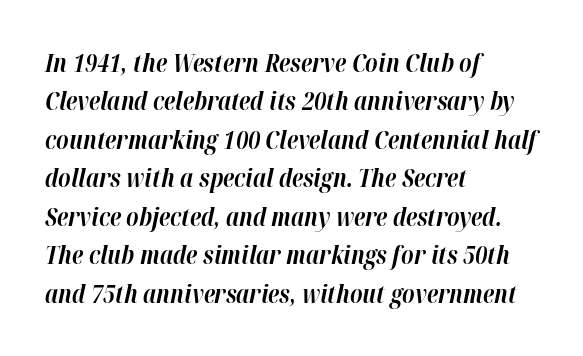
The image shows 25 px bold type, italic (leaning right); set left-aligned, normal line spacing (1.54x), normal letter spacing, not underlined.
